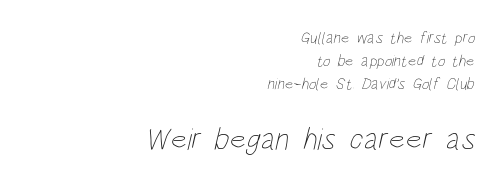
Q: Is the text bold? A: No.
Q: Is the text underlined? A: No.
Q: How is the paragraph aligned? A: Right-aligned.
Q: Is the spacing between letters normal or unusually wide? A: Normal.
Q: Is the spacing between lines tight, normal or loose? A: Normal.
Q: Which block of text is set in a larger size, the first (top) or the second (bottom)? A: The second (bottom) one.
Q: Width (condensed, normal, or wide)? A: Condensed.
Q: Stroke contrast? A: Low.
Q: x-height? A: Large.
Q: Monospaced? A: No.
